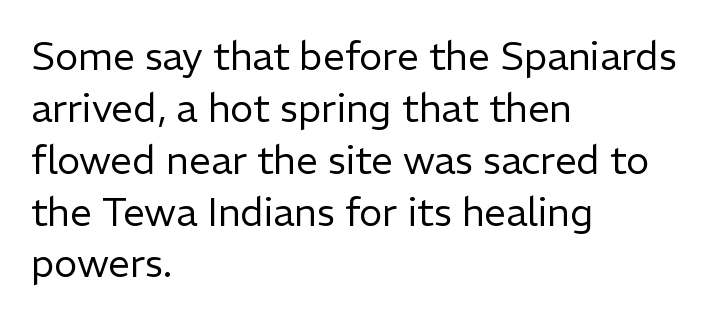
{"serif": "no", "italic": "no", "bold": "no", "weight": "regular", "width": "normal", "stroke_contrast": "low", "x_height": "medium", "monospaced": "no", "underline": "no", "align": "left", "line_spacing": "normal", "line_spacing_ratio": 1.33, "letter_spacing": "normal", "letter_spacing_em": 0.0, "glyph_px": 39}
